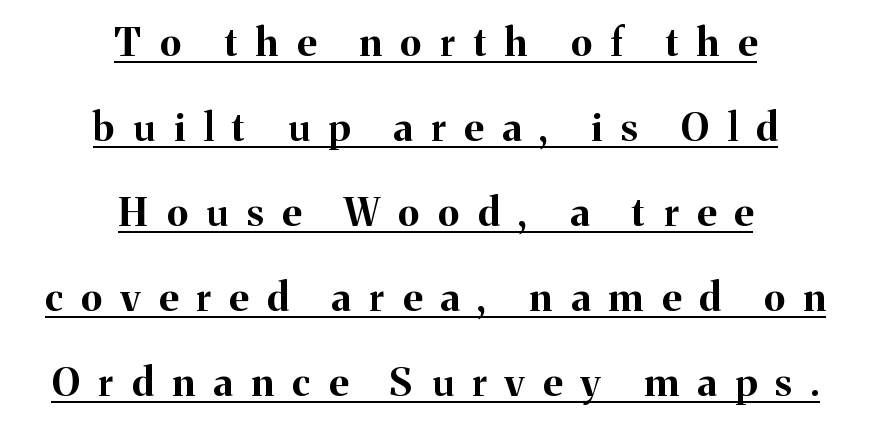
The image shows 39 px bold serif type, upright; set centered, loose line spacing (2.18x), unusually wide letter spacing (+0.48 em), underlined; medium stroke contrast and a medium x-height.
